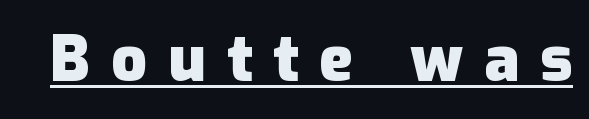
The image shows 63 px heavy sans-serif type, upright; set unusually wide letter spacing (+0.33 em), underlined; low stroke contrast and a medium x-height.
